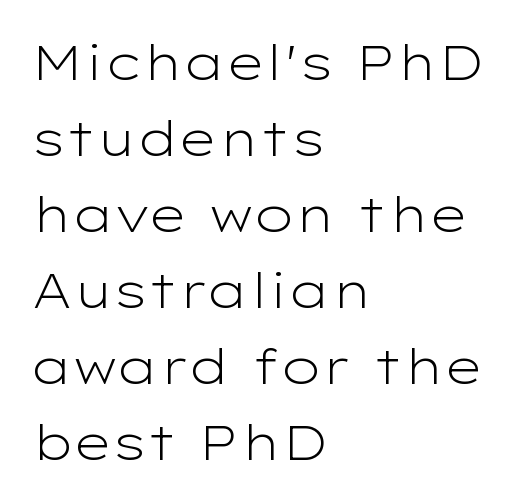
The image shows 49 px light, wide sans-serif type, upright; set left-aligned, normal line spacing (1.55x), normal letter spacing, not underlined; low stroke contrast and a medium x-height.
